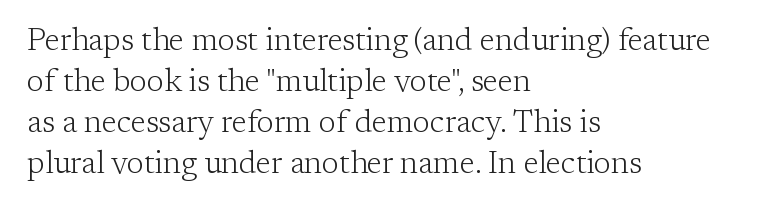
{"serif": "yes", "italic": "no", "bold": "no", "weight": "light", "width": "normal", "stroke_contrast": "low", "x_height": "medium", "monospaced": "no", "underline": "no", "align": "left", "line_spacing": "normal", "line_spacing_ratio": 1.32, "letter_spacing": "normal", "letter_spacing_em": 0.0, "glyph_px": 31}
